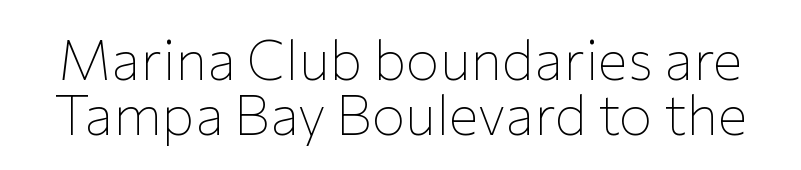
The image shows 56 px thin sans-serif type, upright; set tight line spacing (0.98x), normal letter spacing, not underlined; low stroke contrast and a medium x-height.
